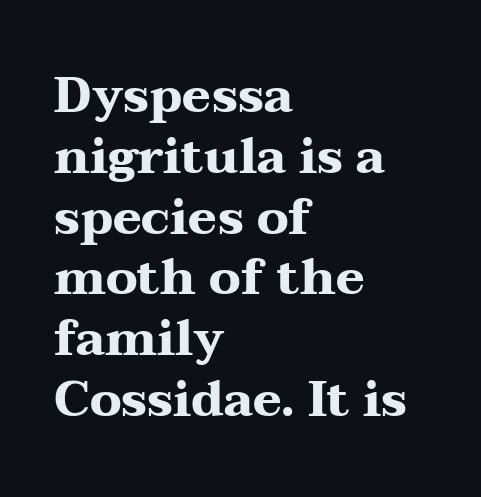
{"serif": "yes", "italic": "no", "bold": "yes", "weight": "heavy", "width": "wide", "stroke_contrast": "medium", "x_height": "medium", "monospaced": "no", "underline": "no", "align": "left", "line_spacing_ratio": 1.24, "letter_spacing": "normal", "letter_spacing_em": 0.0, "glyph_px": 49}
